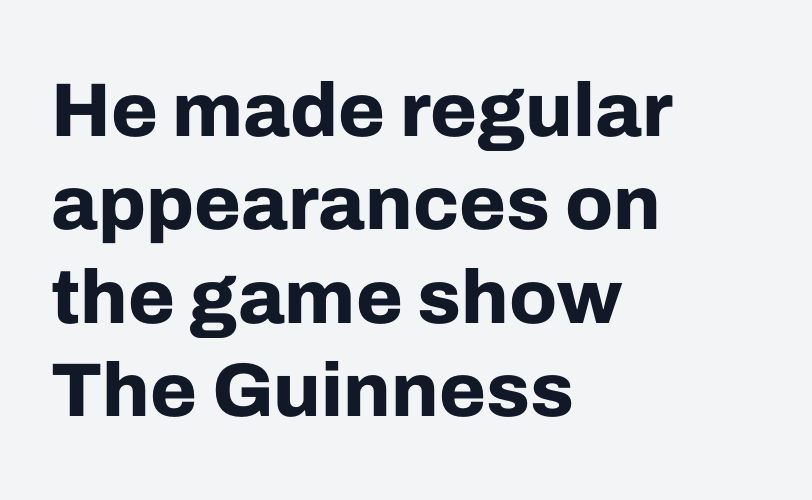
The letters carry no serifs — their stems end cleanly without finishing strokes. A typesetter would mark this as roman, not italic. In terms of weight, the rendering is a true, heavy bold. Nobody drew a line under any word here.
